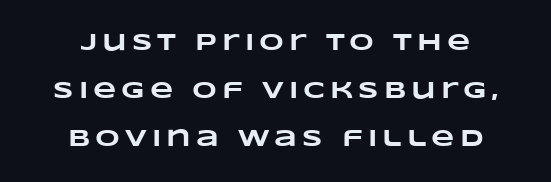
Tracking here is generous; glyphs stand well apart from one another. These lines stand farther apart than default settings would place them. Neither beginnings nor endings align; midpoints do. Any mark beneath the type? The region is blank.
